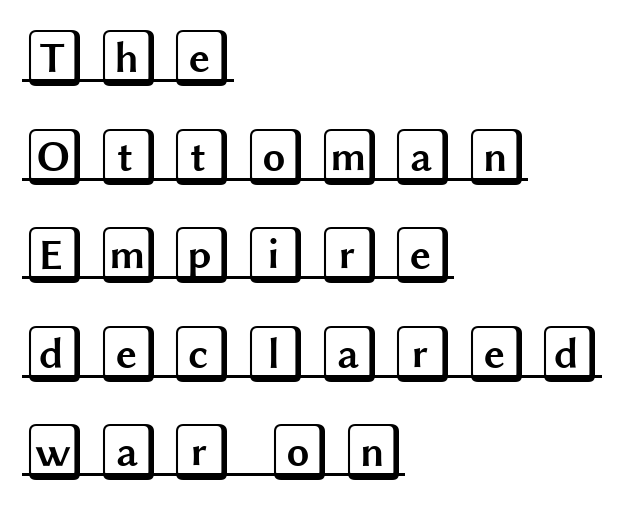
{"italic": "no", "width": "wide", "x_height": "large", "underline": "yes", "align": "left", "line_spacing": "normal", "line_spacing_ratio": 1.7, "glyph_px": 58}
